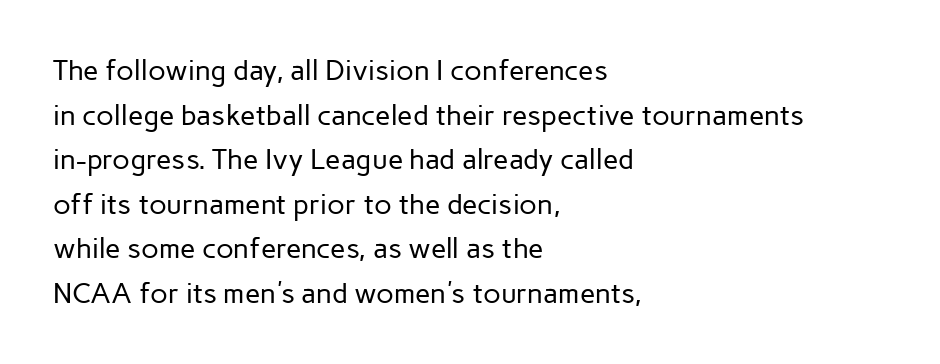
{"serif": "no", "italic": "no", "bold": "no", "weight": "regular", "width": "normal", "stroke_contrast": "low", "x_height": "medium", "monospaced": "no", "underline": "no", "align": "left", "line_spacing": "normal", "line_spacing_ratio": 1.59, "letter_spacing": "normal", "letter_spacing_em": 0.0, "glyph_px": 28}
